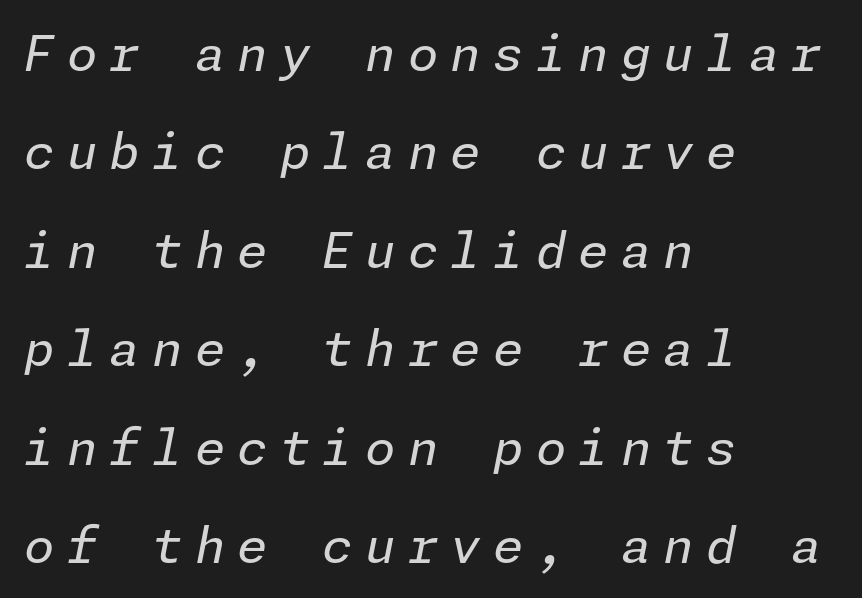
The image shows 49 px regular-weight type, italic (leaning right); set left-aligned, loose line spacing (2.01x), unusually wide letter spacing (+0.25 em), not underlined; low stroke contrast and a medium x-height.
